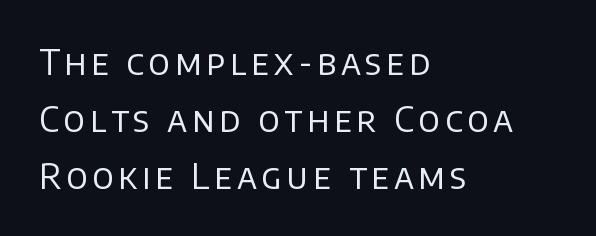
Q: Is the text bold? A: No.
Q: Is the text italic (slanted)? A: No, it is upright.
Q: Is the typeface a serif or a sans-serif typeface? A: Sans-serif.
Q: Is the text underlined? A: No.
Q: How is the paragraph aligned? A: Left-aligned.
Q: Is the spacing between lines tight, normal or loose? A: Normal.
Q: Width (condensed, normal, or wide)? A: Normal.
Q: Stroke contrast? A: Low.
Q: x-height? A: Large.
Q: Monospaced? A: No.
